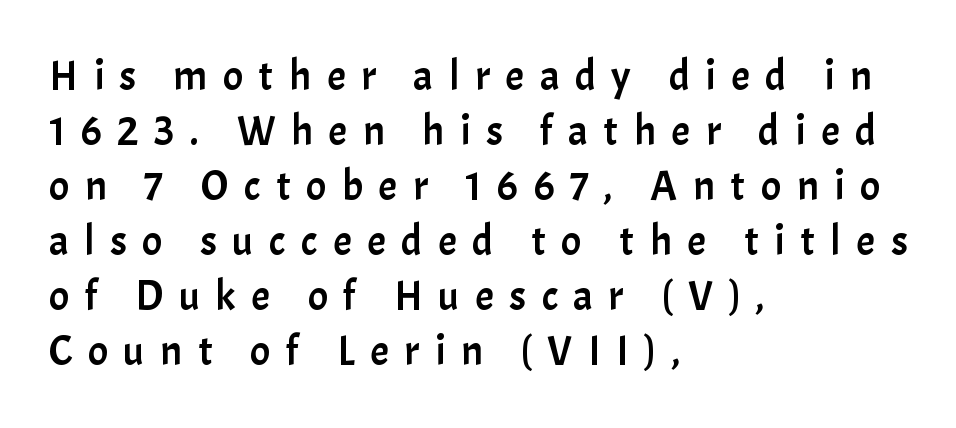
Honestly, there is no underline to notice here at all. What kind of face is this? One without serifs — a sans. The rendering uses a moderate line-height, typical for paragraphs. Think of a printed novel: that variable character pitch is what you see here.
